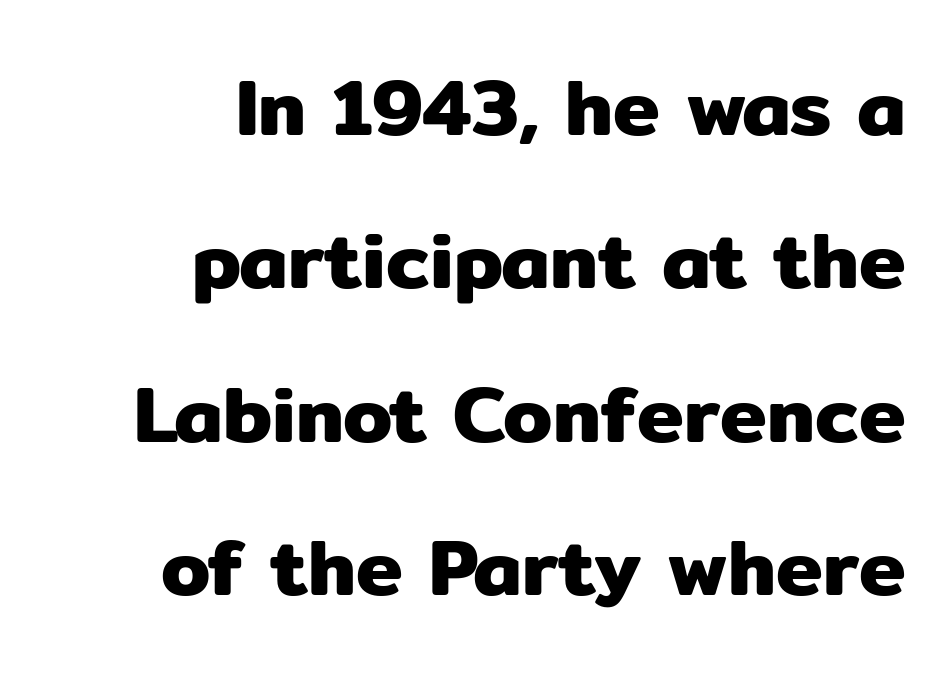
The image shows 79 px sans-serif type, upright; set right-aligned, loose line spacing (1.94x), normal letter spacing, not underlined; low stroke contrast and a medium x-height.
